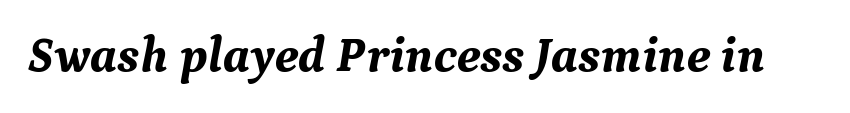
{"serif": "yes", "italic": "yes", "lean": "right", "slant_degrees": 9, "bold": "yes", "weight": "bold", "width": "normal", "stroke_contrast": "medium", "x_height": "medium", "monospaced": "no", "underline": "no", "letter_spacing": "normal", "letter_spacing_em": 0.0, "glyph_px": 50}
